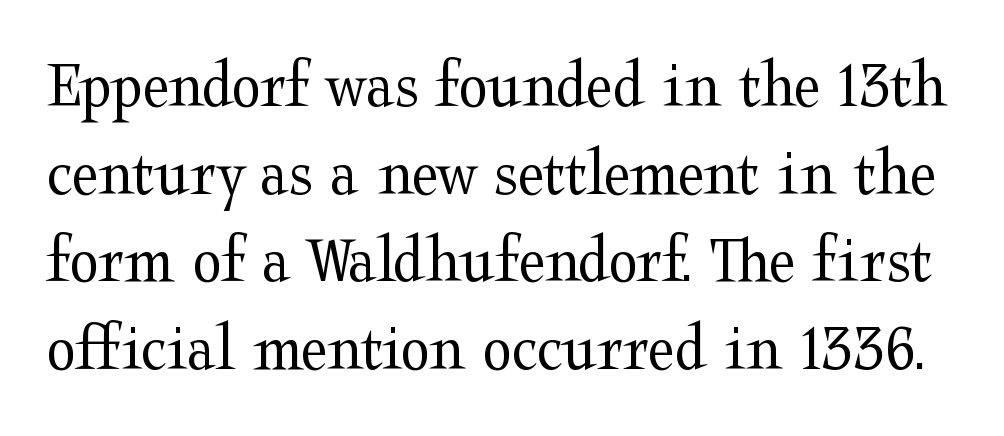
The image shows 68 px regular-weight, wide serif type, upright; set normal line spacing (1.29x), normal letter spacing, not underlined; medium stroke contrast and a medium x-height.
